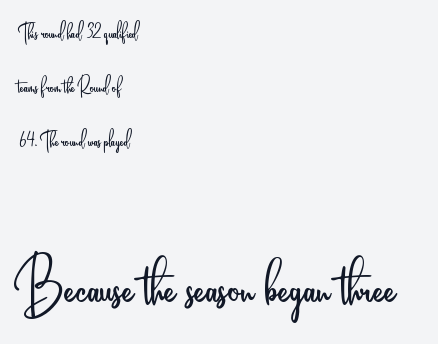
{"serif": "no", "bold": "no", "weight": "light", "width": "condensed", "stroke_contrast": "low", "x_height": "small", "monospaced": "no", "underline": "no", "align": "left", "line_spacing": "loose", "line_spacing_ratio": 2.08, "letter_spacing": "normal", "letter_spacing_em": 0.0, "larger_block": "second", "size_ratio": 3.04, "glyph_px": 79}
